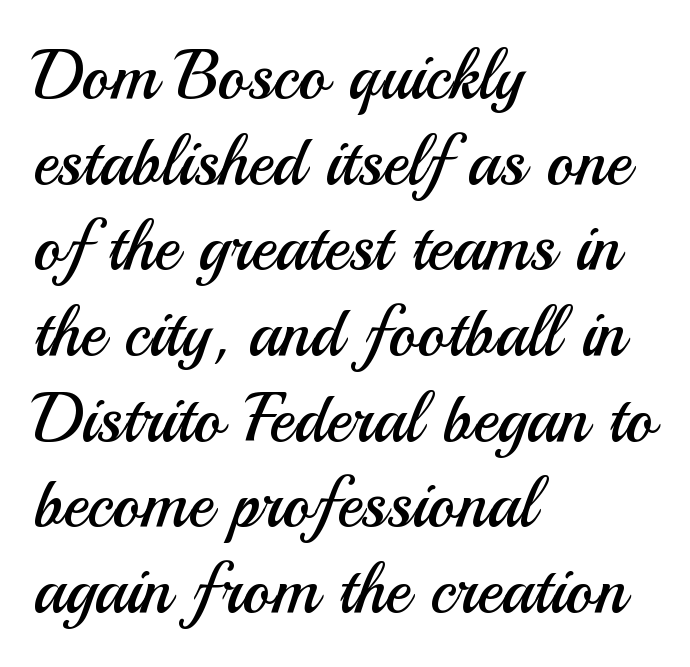
The weight would be labelled regular, book, light, or lighter still. Line beginnings align vertically; line endings do not. Words float on clear page, feet unadorned. This sample uses plain, unmodified letter spacing. Look at the bottom of the vertical strokes: they stop flat, with no serifs. These lines sit exactly where default settings would place them.
